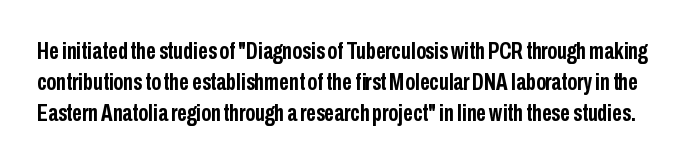
Compared with an ordinary text face, these strokes are far heavier — a full bold. Rows of type keep a routine distance in the vertical direction. Honestly, there is no underline to notice here at all. Posture: straight, roman, zero tilt.
